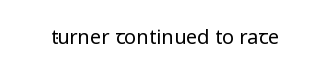
The image shows 20 px text type, upright; set normal letter spacing, not underlined.
